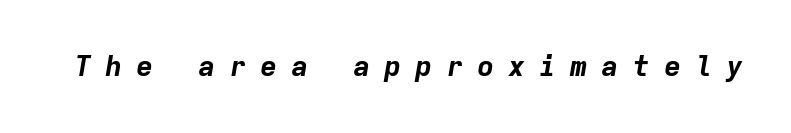
Q: Is the text bold? A: Yes.
Q: Is the text italic (slanted)? A: Yes, it leans right by about 9 degrees.
Q: Is the text underlined? A: No.
Q: Is the spacing between letters normal or unusually wide? A: Unusually wide.
Q: Width (condensed, normal, or wide)? A: Normal.
Q: Stroke contrast? A: Low.
Q: x-height? A: Medium.
Q: Monospaced? A: Yes.
